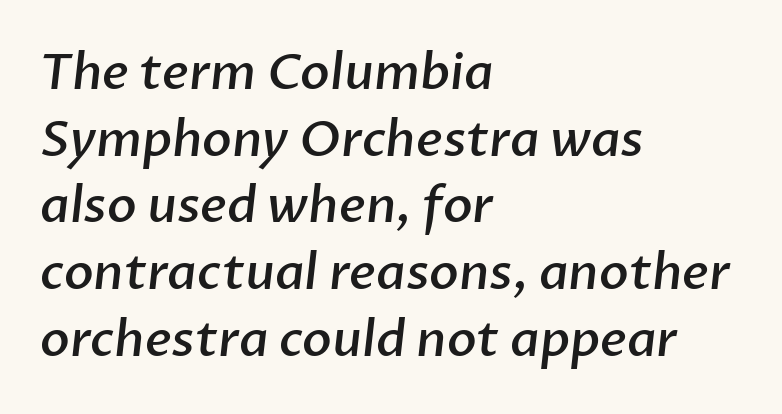
The image shows 49 px semibold sans-serif type; set left-aligned, normal line spacing (1.36x), normal letter spacing, not underlined; low stroke contrast and a medium x-height.
